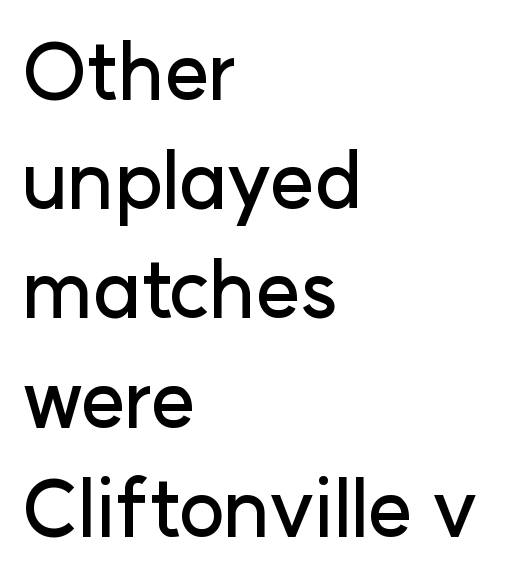
Look at the bottom of the vertical strokes: they stop flat, with no serifs. Style check: upright. Do the characters align in a grid? No, the font is proportional. Short note: letters normally spaced.
